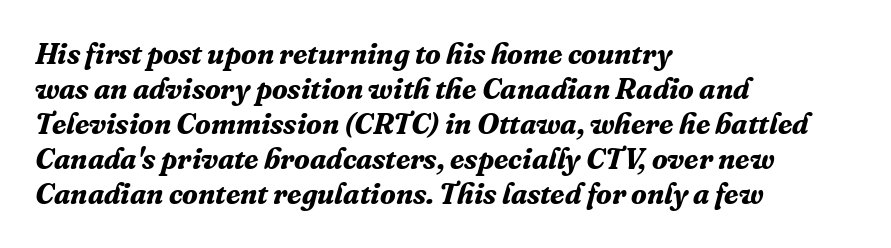
Short note: letters normally spaced. Varying glyph widths throughout — classic text-font behaviour. Every row of glyphs begins at an identical x-position on the left. The specimen omits any rule beneath the text block's lines. Emphasis-style slanted type is in use.
